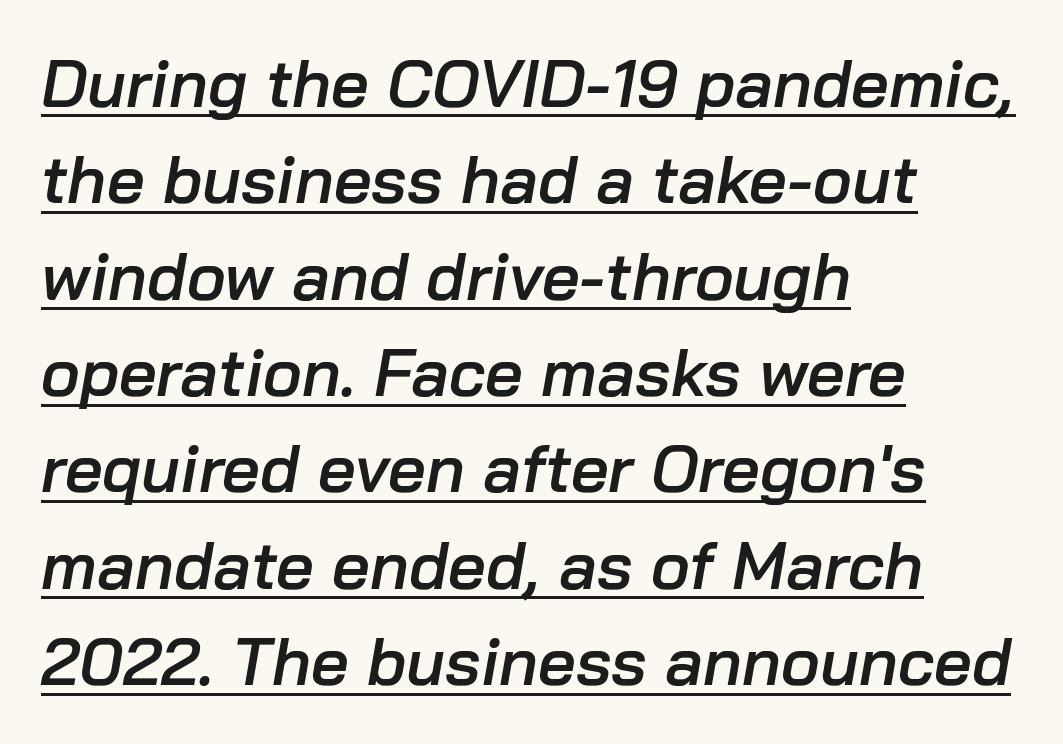
Looks like regular typesetting: each glyph gets only the width it needs. Vertical spacing — default. Compared with an ordinary text face, these strokes are moderately heavier — a semibold. The horizontal fit of the characters is conventional and even. Looking at the ascenders, they clearly lean.
